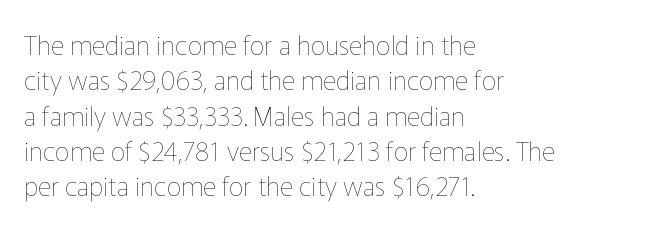
The image shows 26 px text type, upright; set left-aligned, normal line spacing (1.36x), normal letter spacing, not underlined.
